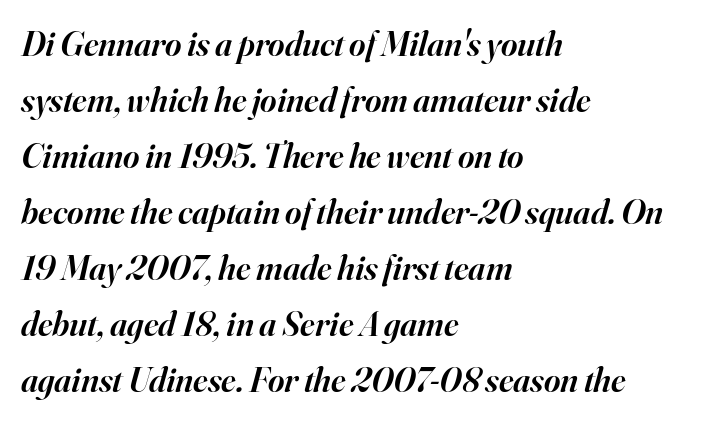
When letters slant like this, we call the style italic. Anything drawn beneath the words? Only blank space. Short note: letters normally spaced. This sample uses a serif face. Does the copy run flush right? No — it runs flush left. Each glyph is drawn with semibold strokes, heavier than normal yet not fully bold.
